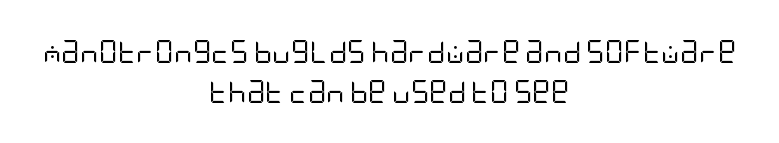
Descenders are the only things crossing below the line. The horizontal fit of the characters is conventional and even. Unlike italic type, these characters show no tilt at all. Horizontally, the lines are justified to the midpoint only.
